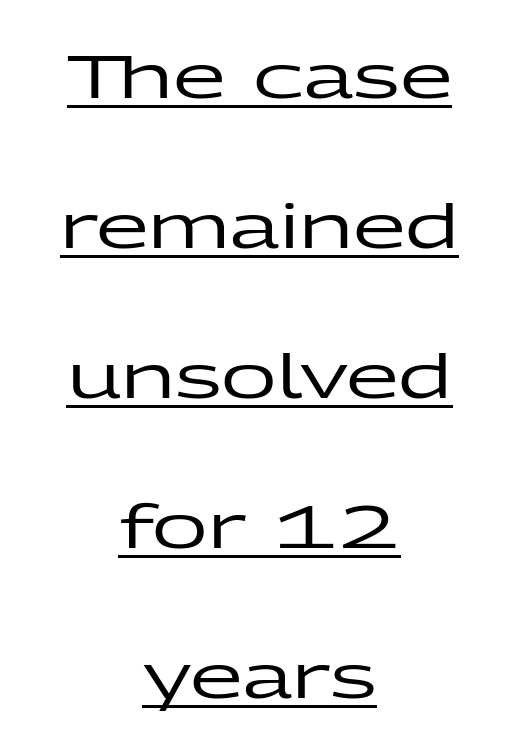
Q: Is the text italic (slanted)? A: No, it is upright.
Q: Is the typeface a serif or a sans-serif typeface? A: Sans-serif.
Q: Is the text underlined? A: Yes.
Q: How is the paragraph aligned? A: Centered.
Q: Is the spacing between letters normal or unusually wide? A: Normal.
Q: Is the spacing between lines tight, normal or loose? A: Loose.
Q: Width (condensed, normal, or wide)? A: Wide.
Q: Stroke contrast? A: Low.
Q: x-height? A: Medium.
Q: Monospaced? A: No.
